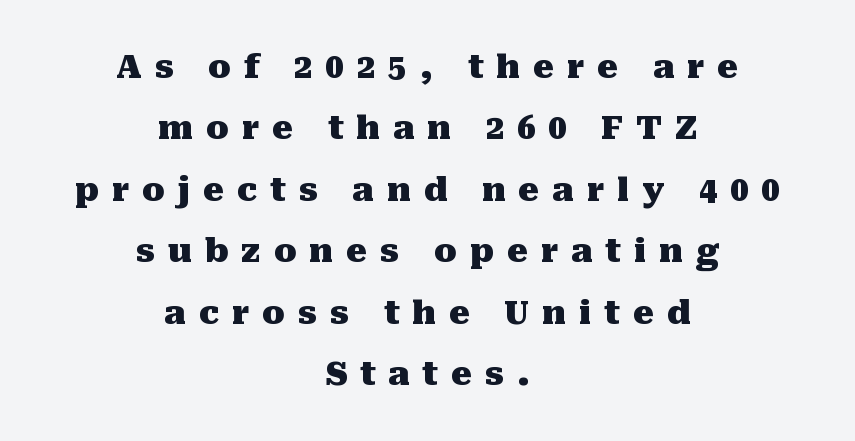
Q: Is the text bold? A: Yes.
Q: Is the text italic (slanted)? A: No, it is upright.
Q: Is the typeface a serif or a sans-serif typeface? A: Serif.
Q: Is the text underlined? A: No.
Q: How is the paragraph aligned? A: Centered.
Q: Is the spacing between letters normal or unusually wide? A: Unusually wide.
Q: Width (condensed, normal, or wide)? A: Normal.
Q: Stroke contrast? A: Medium.
Q: x-height? A: Medium.
Q: Monospaced? A: No.
